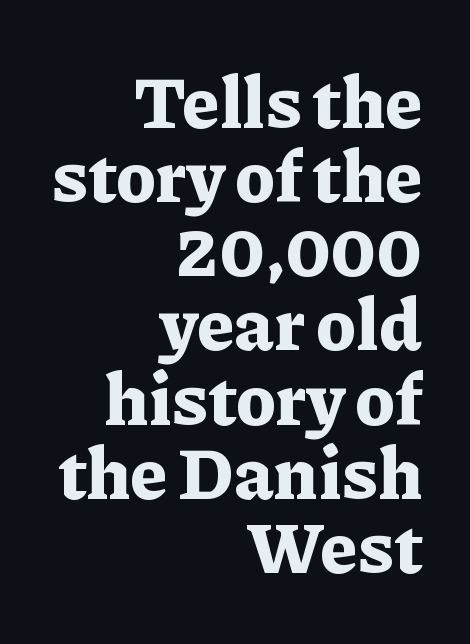
The image shows 72 px bold serif type, upright; set right-aligned, tight line spacing (1.03x), normal letter spacing, not underlined; low stroke contrast and a medium x-height.
